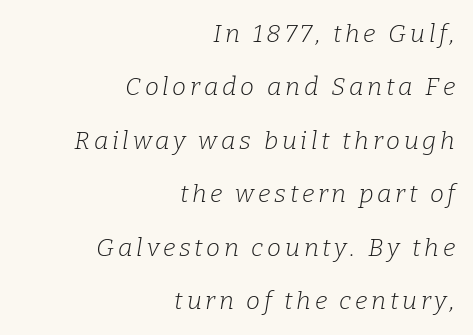
The image shows 25 px text type, italic (leaning right); set right-aligned, loose line spacing (2.14x), not underlined.
